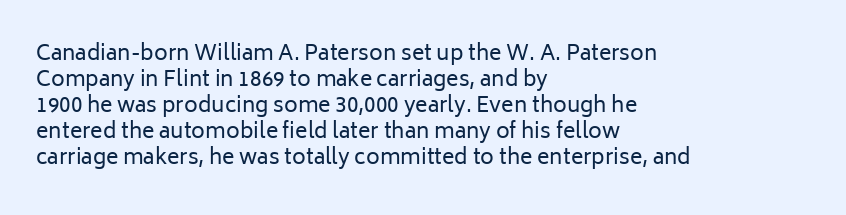
The typography opts for an upright posture over an oblique one. Unmarked baselines from the first word to the last. Students, note that the glyphs here touch the page at normal intervals. Which margin do the lines hug? The left one — the right edge is uneven. The typesetting does not lean heavy: it is not bold.
